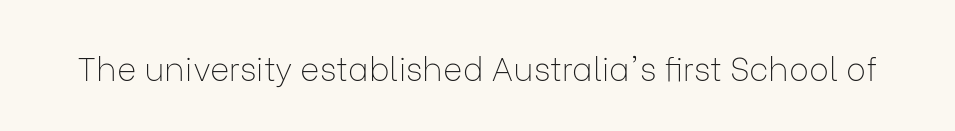
{"serif": "no", "italic": "no", "bold": "no", "weight": "thin", "width": "normal", "stroke_contrast": "low", "x_height": "medium", "monospaced": "no", "underline": "no", "letter_spacing": "normal", "letter_spacing_em": 0.0, "glyph_px": 33}
